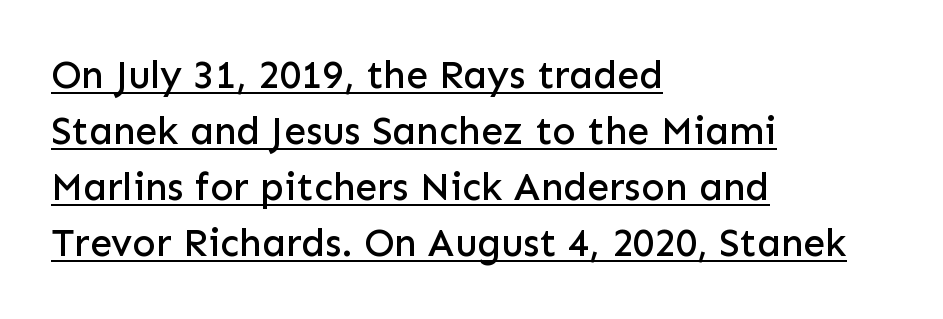
The image shows 39 px sans-serif type, upright; set left-aligned, normal line spacing (1.44x), normal letter spacing, underlined; low stroke contrast and a medium x-height.
